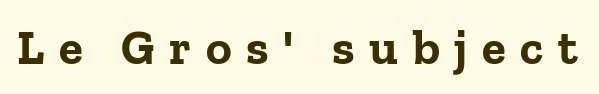
Q: Is the text bold? A: Yes.
Q: Is the text italic (slanted)? A: No, it is upright.
Q: Is the typeface a serif or a sans-serif typeface? A: Serif.
Q: Is the text underlined? A: No.
Q: Is the spacing between letters normal or unusually wide? A: Unusually wide.
Q: Width (condensed, normal, or wide)? A: Normal.
Q: Stroke contrast? A: Low.
Q: x-height? A: Medium.
Q: Monospaced? A: No.
